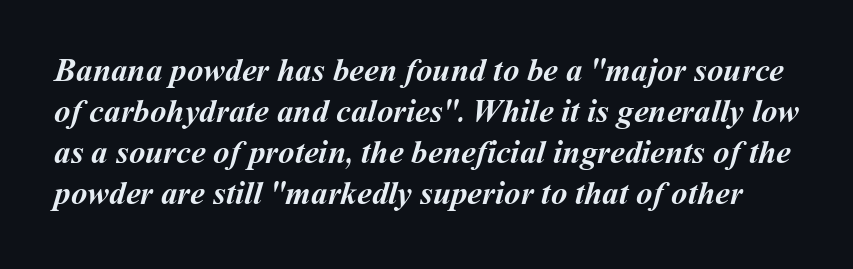
{"bold": "yes", "weight": "semibold", "width": "normal", "stroke_contrast": "medium", "x_height": "medium", "monospaced": "no", "underline": "no", "line_spacing_ratio": 1.24, "letter_spacing": "normal", "letter_spacing_em": 0.0, "glyph_px": 33}
